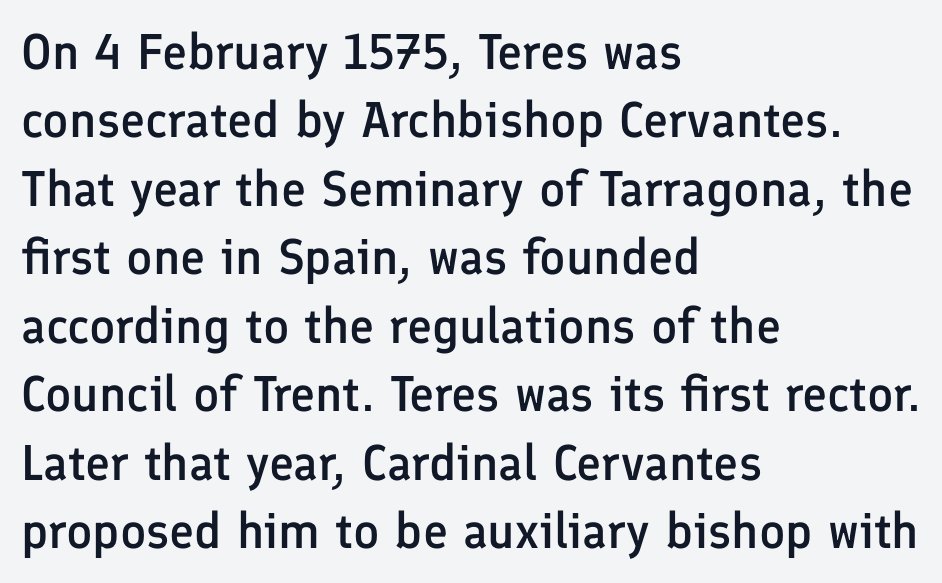
{"serif": "no", "italic": "no", "bold": "semi", "weight": "semibold", "width": "normal", "stroke_contrast": "low", "x_height": "medium", "monospaced": "no", "underline": "no", "align": "left", "line_spacing": "normal", "line_spacing_ratio": 1.37, "letter_spacing": "normal", "letter_spacing_em": 0.0, "glyph_px": 50}
